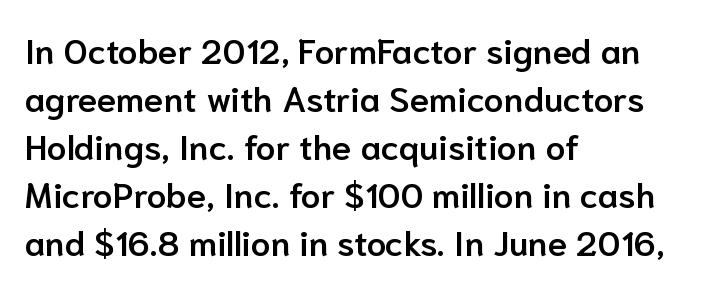
{"serif": "no", "italic": "no", "bold": "semi", "weight": "semibold", "width": "normal", "stroke_contrast": "low", "x_height": "medium", "monospaced": "no", "underline": "no", "align": "left", "line_spacing": "normal", "line_spacing_ratio": 1.37, "letter_spacing": "normal", "letter_spacing_em": 0.0, "glyph_px": 35}
